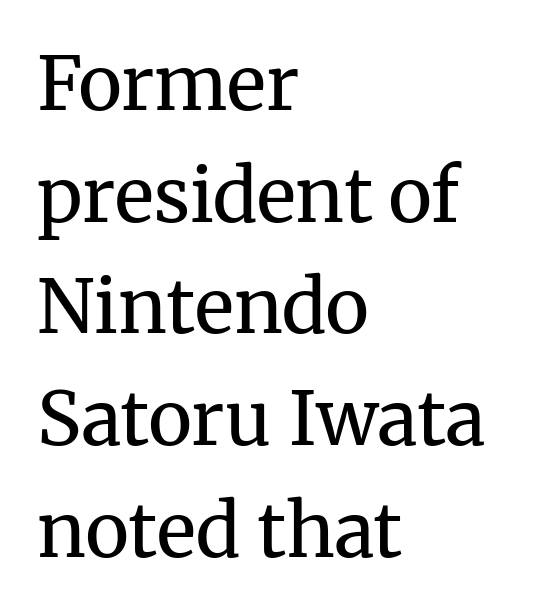
The image shows 74 px regular-weight serif type, upright; set left-aligned, normal line spacing (1.51x), normal letter spacing, not underlined; medium stroke contrast and a medium x-height.
